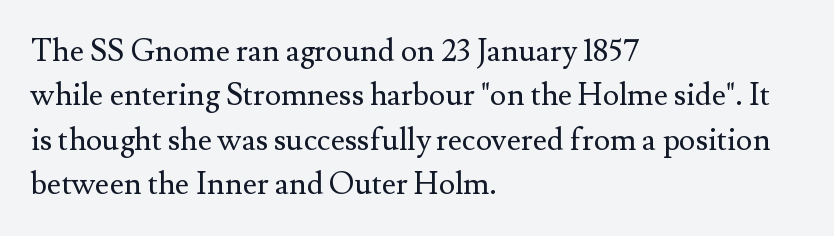
The image shows 31 px regular-weight serif type, upright; set left-aligned, normal line spacing (1.43x), normal letter spacing, not underlined; medium stroke contrast and a small x-height.
